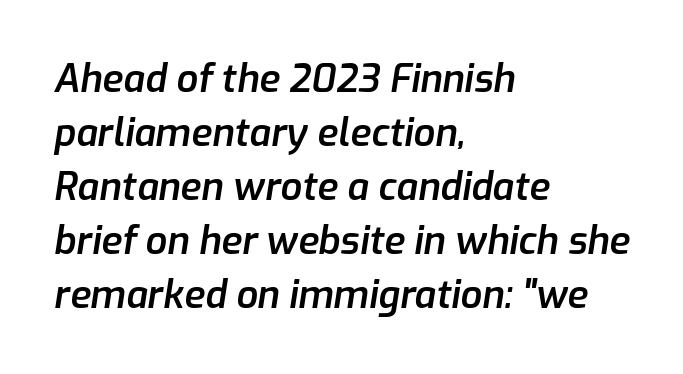
Q: Is the text bold? A: Semi-bold.
Q: Is the text italic (slanted)? A: Yes, it leans right by about 9 degrees.
Q: Is the text underlined? A: No.
Q: How is the paragraph aligned? A: Left-aligned.
Q: Is the spacing between letters normal or unusually wide? A: Normal.
Q: Is the spacing between lines tight, normal or loose? A: Normal.
Q: Width (condensed, normal, or wide)? A: Normal.
Q: Stroke contrast? A: Low.
Q: x-height? A: Medium.
Q: Monospaced? A: No.
